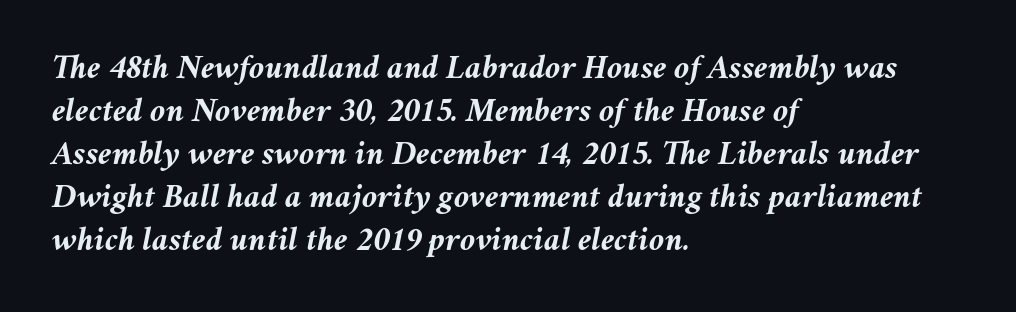
Spacing verdict: proportional, widths tailored to each character. Does the weight exceed regular? Yes, all the way to bold. The baseline area is clear. The rendering applies a slant to the glyphs. Is the letter spacing exaggerated? No — it looks like the ordinary default.
